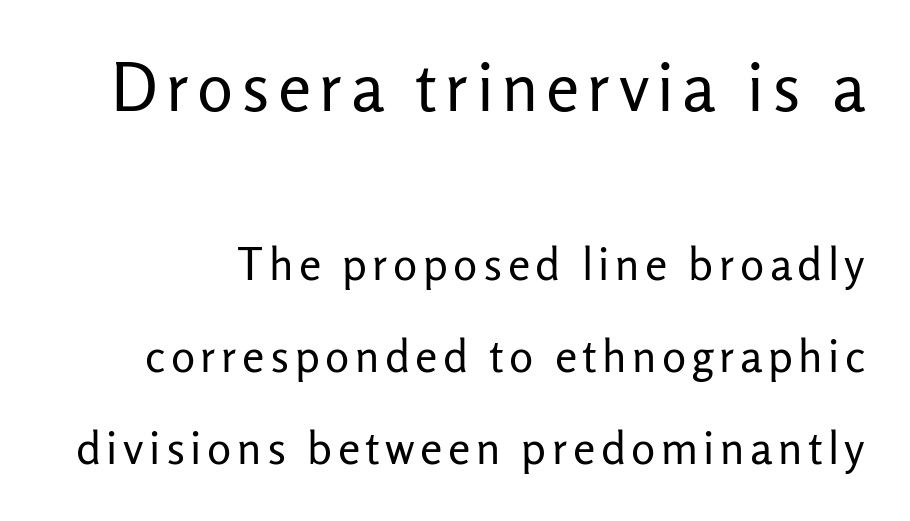
The image shows 67 px regular-weight sans-serif type, upright; set loose line spacing (2.05x), not underlined; the first (top) block is 1.49x larger; low stroke contrast and a medium x-height.
